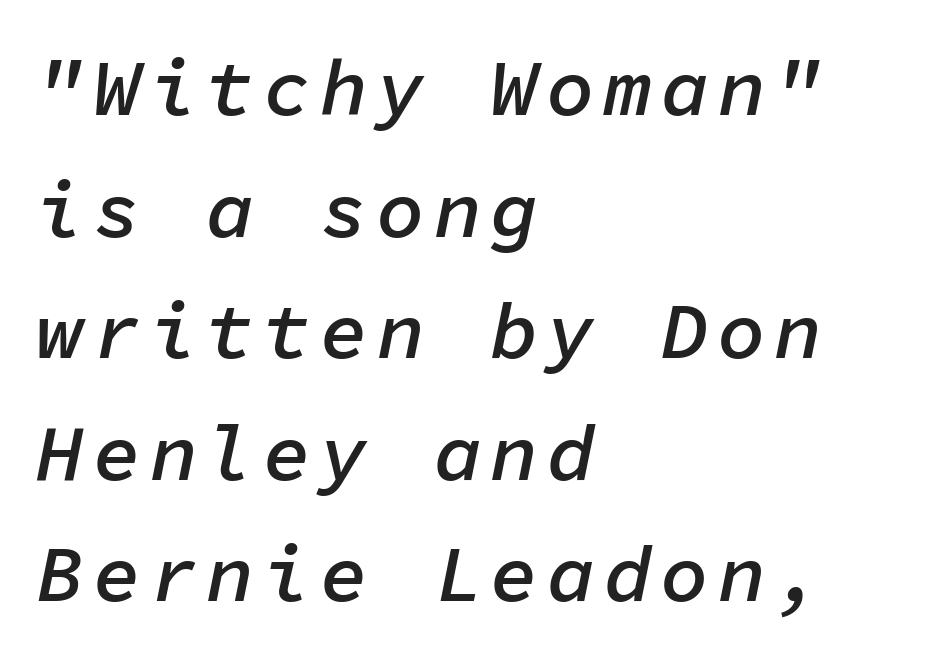
Q: Is the text bold? A: Semi-bold.
Q: Is the text italic (slanted)? A: Yes, it leans right by about 11 degrees.
Q: Is the text underlined? A: No.
Q: How is the paragraph aligned? A: Left-aligned.
Q: Is the spacing between lines tight, normal or loose? A: Normal.
Q: Width (condensed, normal, or wide)? A: Normal.
Q: Stroke contrast? A: Low.
Q: x-height? A: Medium.
Q: Monospaced? A: Yes.
